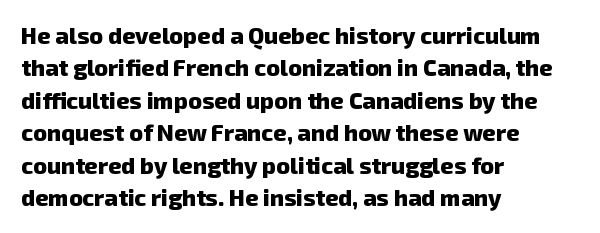
{"bold": "yes", "underline": "no", "align": "left", "line_spacing": "normal", "line_spacing_ratio": 1.41, "letter_spacing": "normal", "letter_spacing_em": 0.0, "glyph_px": 23}
